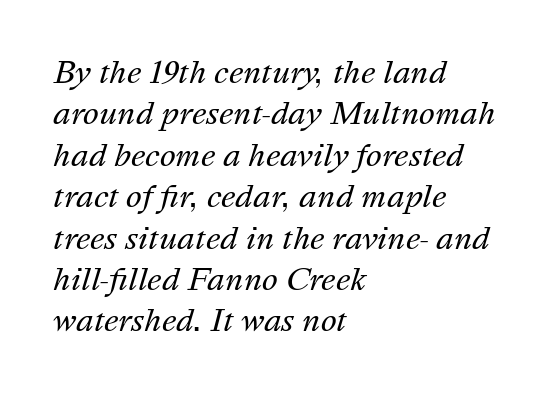
{"italic": "yes", "lean": "right", "slant_degrees": 16, "bold": "no", "weight": "regular", "width": "normal", "stroke_contrast": "medium", "x_height": "medium", "monospaced": "no", "underline": "no", "align": "left", "line_spacing": "normal", "line_spacing_ratio": 1.38, "letter_spacing": "normal", "letter_spacing_em": 0.0, "glyph_px": 30}
